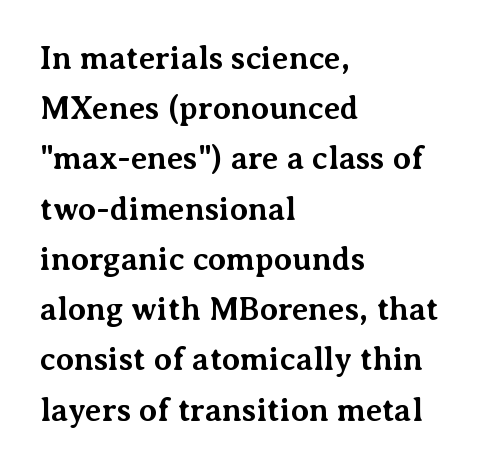
The glyphs are unaccompanied by any horizontal stroke below them. The typeface chosen for these lines features serifs. The letters stand straight up with perfectly vertical stems. A typesetter would call this proportional, since set widths differ per character. Vertical spacing — default.
